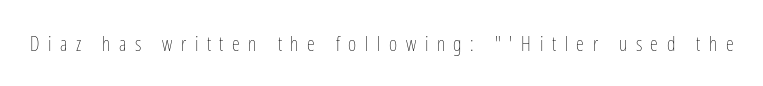
{"italic": "no", "bold": "no", "underline": "no", "letter_spacing": "wide", "letter_spacing_em": 0.43, "glyph_px": 20}
